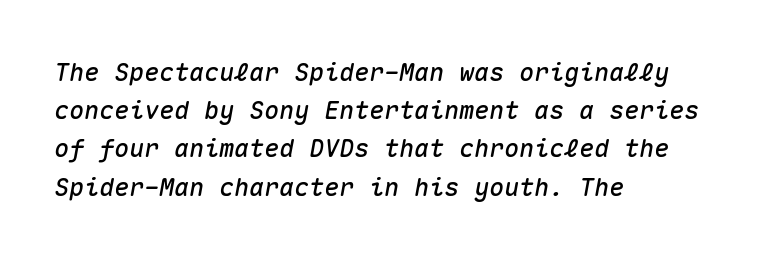
Q: Is the text italic (slanted)? A: Yes, it leans right by about 10 degrees.
Q: Is the text underlined? A: No.
Q: How is the paragraph aligned? A: Left-aligned.
Q: Is the spacing between letters normal or unusually wide? A: Normal.
Q: Is the spacing between lines tight, normal or loose? A: Normal.
